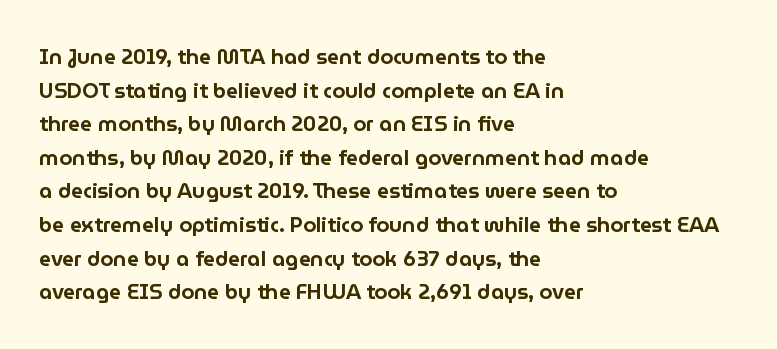
Q: Is the text italic (slanted)? A: No, it is upright.
Q: Is the text underlined? A: No.
Q: How is the paragraph aligned? A: Left-aligned.
Q: Is the spacing between letters normal or unusually wide? A: Normal.
Q: Is the spacing between lines tight, normal or loose? A: Normal.
